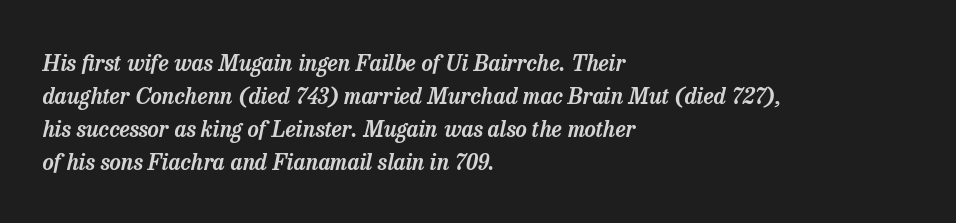
{"italic": "yes", "lean": "right", "slant_degrees": 13, "underline": "no", "align": "left", "line_spacing": "normal", "line_spacing_ratio": 1.5, "letter_spacing": "normal", "letter_spacing_em": 0.0, "glyph_px": 22}
